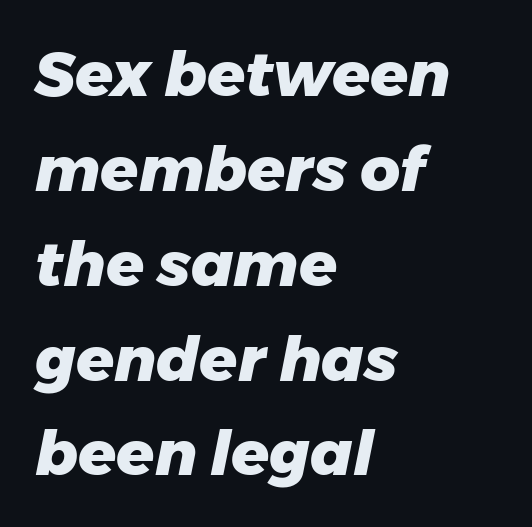
The image shows 62 px heavy type, italic (leaning right); set left-aligned, normal line spacing (1.53x), normal letter spacing, not underlined; low stroke contrast and a medium x-height.
